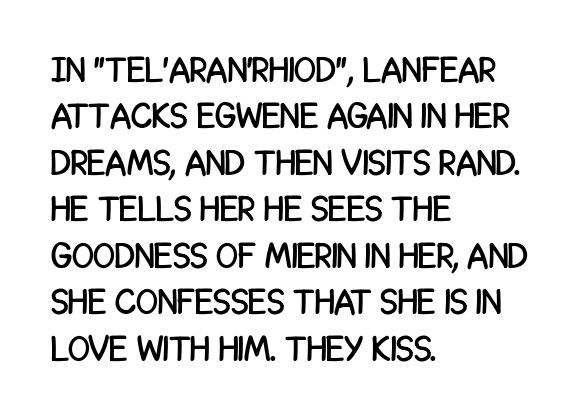
{"serif": "no", "italic": "no", "width": "condensed", "stroke_contrast": "low", "x_height": "large", "monospaced": "no", "underline": "no", "align": "left", "line_spacing": "normal", "line_spacing_ratio": 1.29, "letter_spacing": "normal", "letter_spacing_em": 0.0, "glyph_px": 36}
